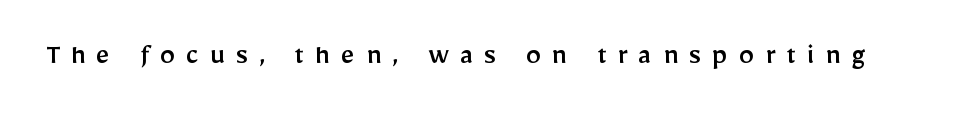
The image shows 30 px sans-serif type, upright; set unusually wide letter spacing (+0.37 em), not underlined; low stroke contrast and a medium x-height.
